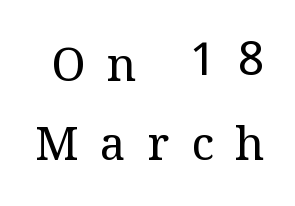
The image shows 46 px regular-weight serif type, upright; set line spacing 1.72x, unusually wide letter spacing (+0.47 em), not underlined; medium stroke contrast and a medium x-height.
